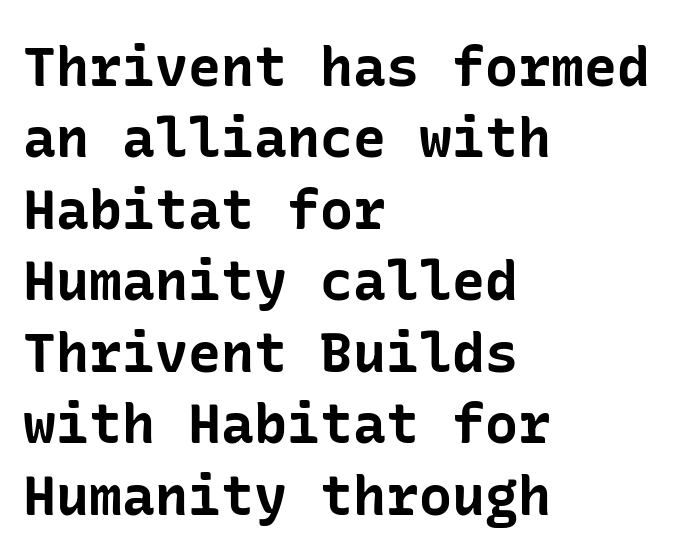
The image shows 55 px bold sans-serif type, upright; set left-aligned, normal line spacing (1.3x), normal letter spacing, not underlined; low stroke contrast and a medium x-height.
